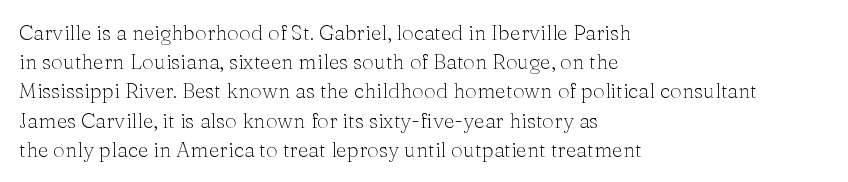
The image shows 21 px text type, upright; set left-aligned, normal line spacing (1.39x), normal letter spacing, not underlined.
